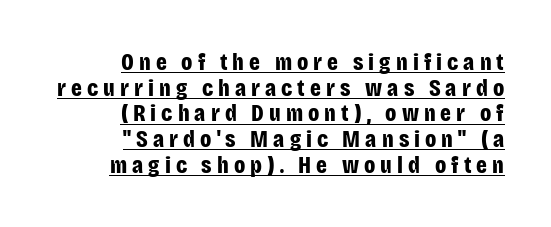
{"italic": "no", "bold": "yes", "underline": "yes", "align": "right", "line_spacing": "tight", "line_spacing_ratio": 1.07, "letter_spacing": "wide", "letter_spacing_em": 0.21, "glyph_px": 24}
